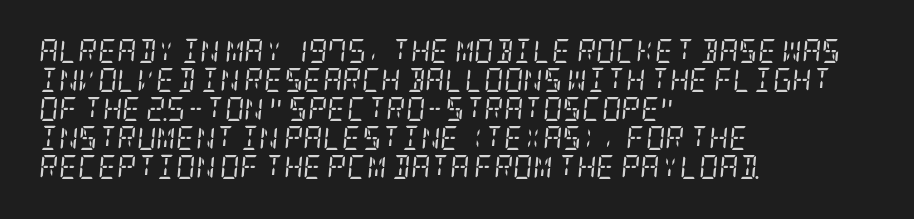
The image shows 24 px text type, italic (leaning right); set left-aligned, line spacing 1.21x, normal letter spacing, not underlined.
